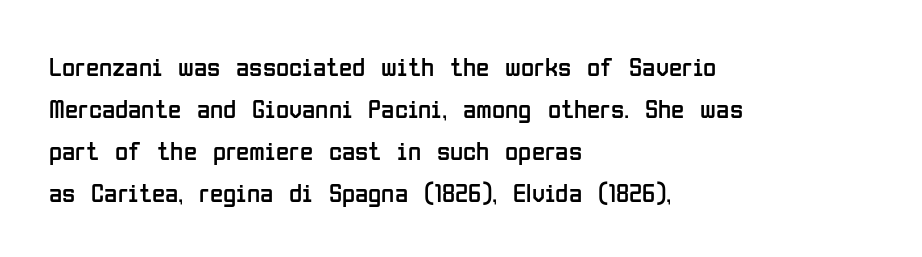
Anything drawn beneath the words? Only blank space. Each word holds together tightly as a unit, with standard inter-letter gaps. Each stroke keeps to a modest, everyday thickness or less. Normally led — the rows are evenly, conventionally spaced. In CSS terms this would be text-align: left. Does the lettering tilt? It doesn't — this is upright.
